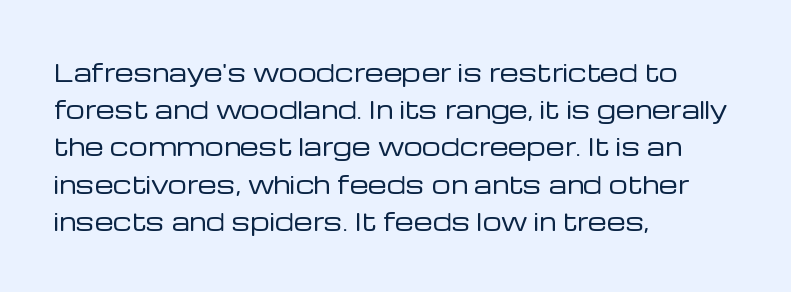
{"italic": "no", "bold": "no", "underline": "no", "align": "left", "line_spacing": "normal", "line_spacing_ratio": 1.55, "letter_spacing": "normal", "letter_spacing_em": 0.0, "glyph_px": 24}
